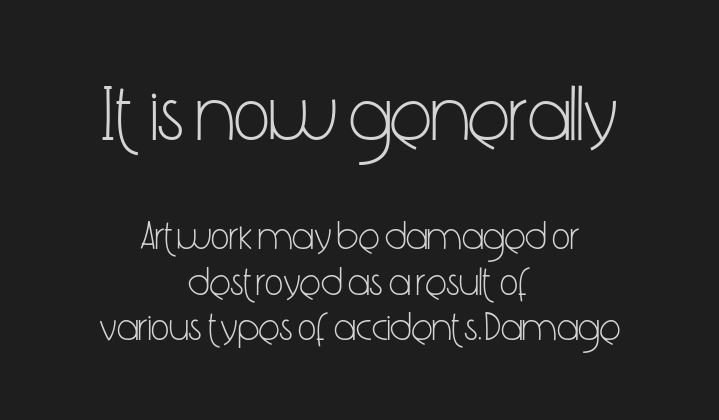
The image shows 79 px light, condensed sans-serif type, upright; set centered, tight line spacing (1.13x), normal letter spacing, not underlined; the first (top) block is 1.98x larger; low stroke contrast and a medium x-height.
